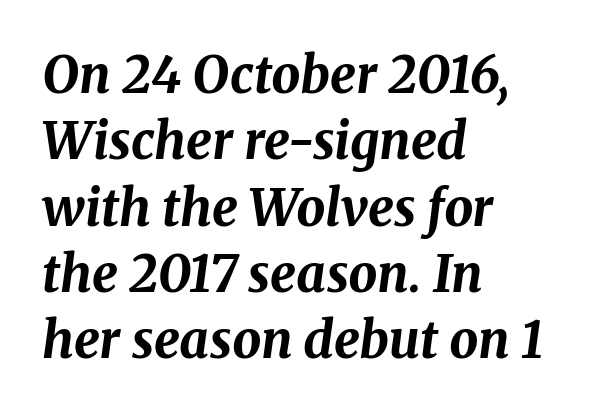
The image shows 51 px bold type, italic (leaning right); set left-aligned, normal line spacing (1.3x), normal letter spacing, not underlined; medium stroke contrast and a medium x-height.
